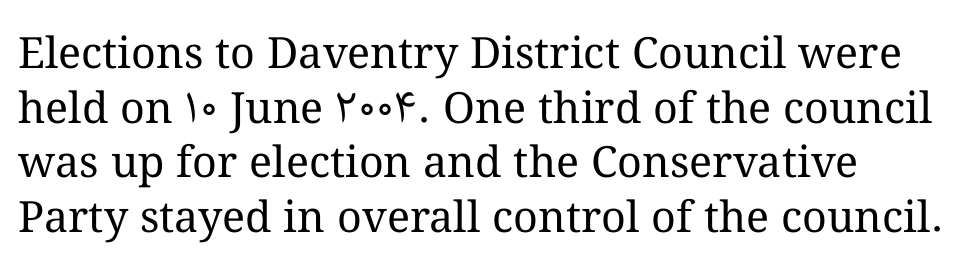
The ragged edge is on the right, which tells us the setting is flush left. The zone under the glyphs is completely vacant. Italic? Not at all — the glyphs are vertical. The designer left line spacing at the default. Unbolded letterforms with no extra heft.
